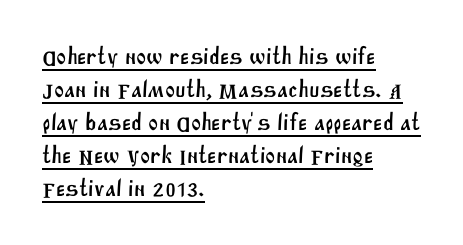
In CSS terms this would be text-align: left. Notice how a bar underscores the lettering throughout. Observe the ordinary spacing: letters are neighbours, not strangers. Reading down the column, the eye jumps a familiar distance to each next line.
